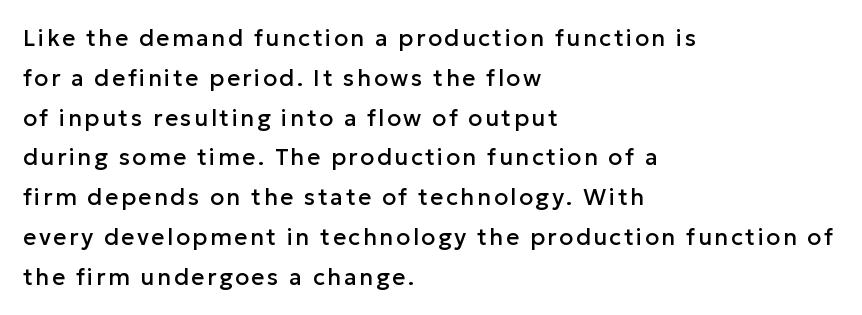
Q: Is the text italic (slanted)? A: No, it is upright.
Q: Is the text underlined? A: No.
Q: How is the paragraph aligned? A: Left-aligned.
